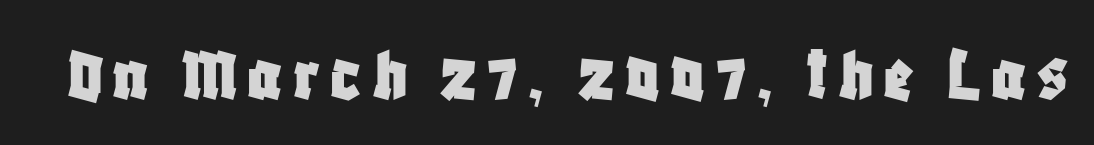
The image shows 79 px condensed sans-serif type, upright; set not underlined; low stroke contrast and a large x-height.
